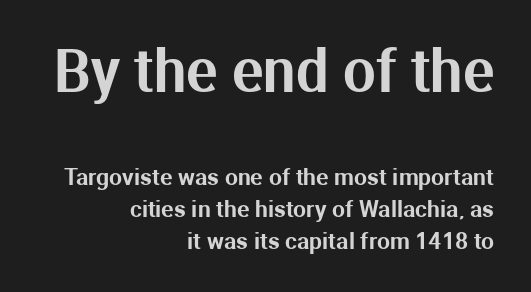
The passage is arranged like a letterhead date or caption credit — flush right. Unmarked baselines from the first word to the last. Varying glyph widths throughout — classic text-font behaviour. The designer left line spacing at the default. Whoever set this made the first block the dominant, larger element.
